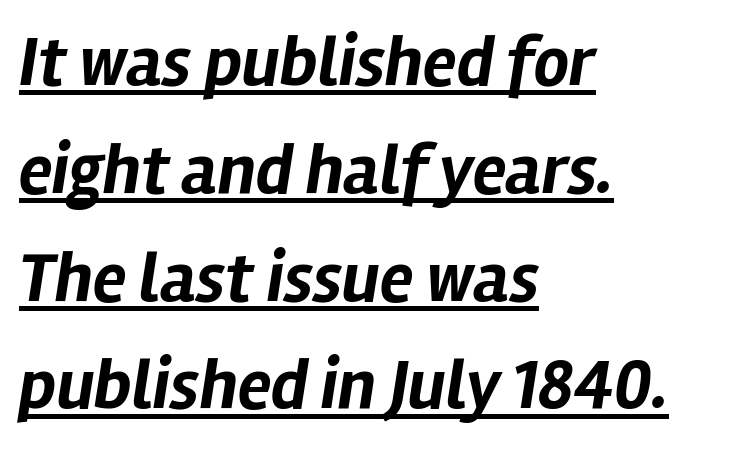
Q: Is the text bold? A: Yes.
Q: Is the text italic (slanted)? A: Yes, it leans right by about 12 degrees.
Q: Is the text underlined? A: Yes.
Q: How is the paragraph aligned? A: Left-aligned.
Q: Is the spacing between letters normal or unusually wide? A: Normal.
Q: Is the spacing between lines tight, normal or loose? A: Normal.
Q: Width (condensed, normal, or wide)? A: Normal.
Q: Stroke contrast? A: Low.
Q: x-height? A: Medium.
Q: Monospaced? A: No.
